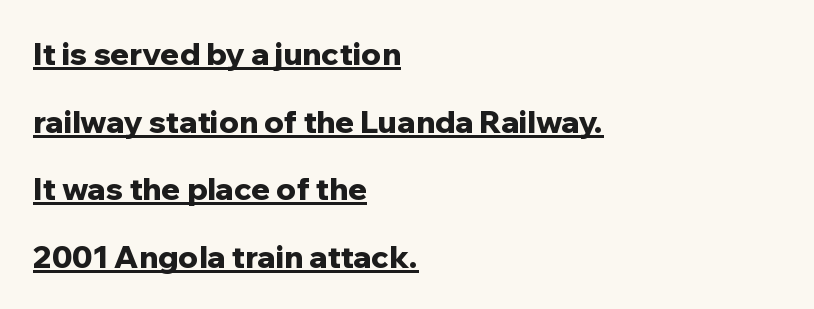
Q: Is the text bold? A: Yes.
Q: Is the text italic (slanted)? A: No, it is upright.
Q: Is the typeface a serif or a sans-serif typeface? A: Sans-serif.
Q: Is the text underlined? A: Yes.
Q: How is the paragraph aligned? A: Left-aligned.
Q: Is the spacing between letters normal or unusually wide? A: Normal.
Q: Is the spacing between lines tight, normal or loose? A: Loose.
Q: Width (condensed, normal, or wide)? A: Normal.
Q: Stroke contrast? A: Low.
Q: x-height? A: Medium.
Q: Monospaced? A: No.
